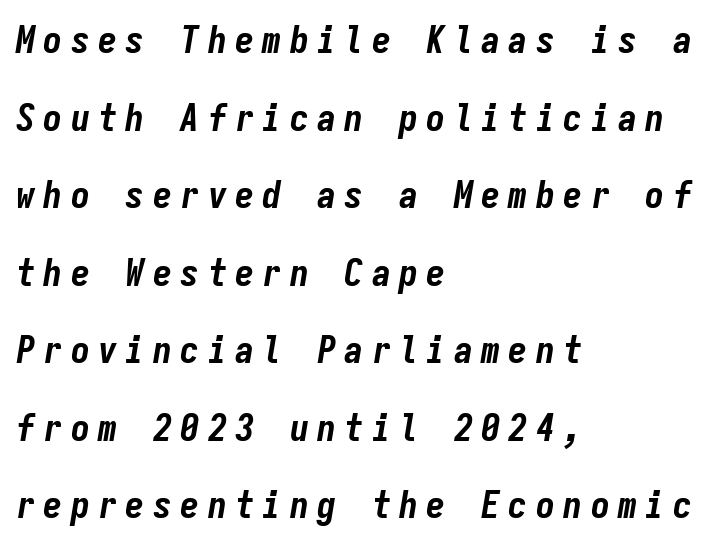
The image shows 38 px bold, condensed type, italic (leaning right), monospaced; set left-aligned, loose line spacing (2.04x), unusually wide letter spacing (+0.22 em), not underlined; low stroke contrast and a medium x-height.
